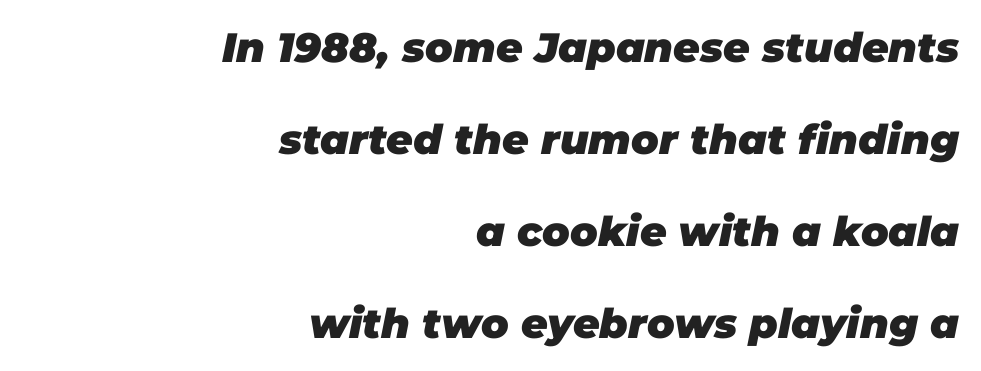
The sample has been set heavy, in full bold. Posture: slanted. These lines are rendered in a variable-pitch font. Short and long lines alike share a common ending point at right. Clear beneath every line of the passage.
